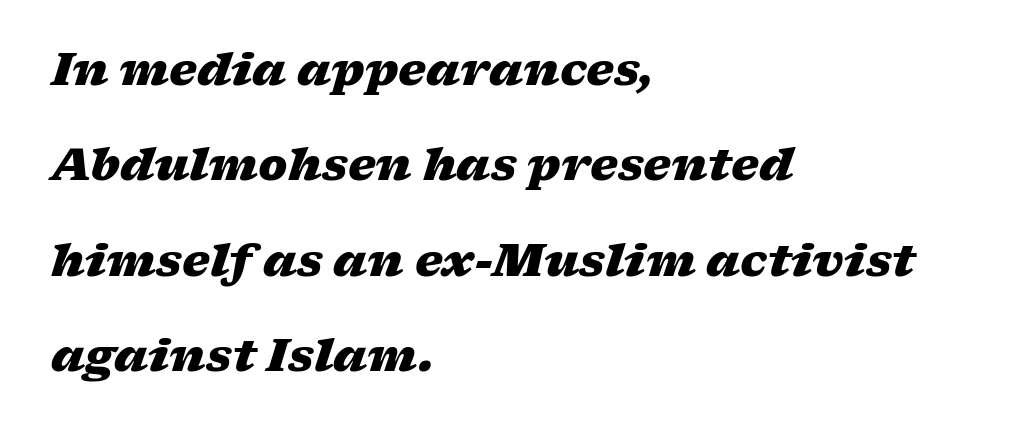
{"italic": "yes", "lean": "right", "slant_degrees": 17, "bold": "yes", "weight": "heavy", "width": "wide", "stroke_contrast": "low", "x_height": "medium", "monospaced": "no", "underline": "no", "align": "left", "line_spacing": "loose", "line_spacing_ratio": 2.17, "letter_spacing": "normal", "letter_spacing_em": 0.0, "glyph_px": 44}
